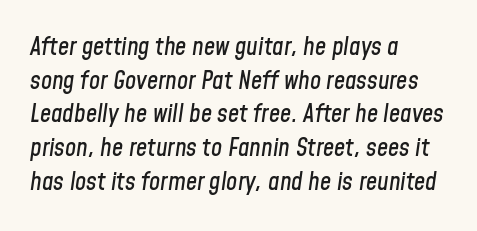
{"italic": "yes", "lean": "right", "slant_degrees": 8, "underline": "no", "align": "left", "line_spacing": "normal", "line_spacing_ratio": 1.35, "letter_spacing": "normal", "letter_spacing_em": 0.0, "glyph_px": 25}
